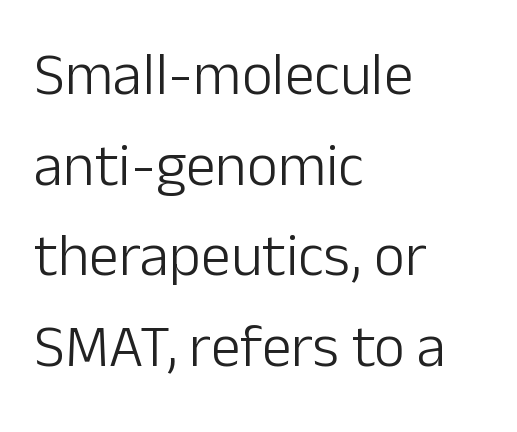
Every stem runs plumb, perpendicular to the baseline. Which margin do the lines hug? The left one — the right edge is uneven. A typesetter would call this leading conventional body-copy spacing. The type family on display is of the sans-serif kind.
